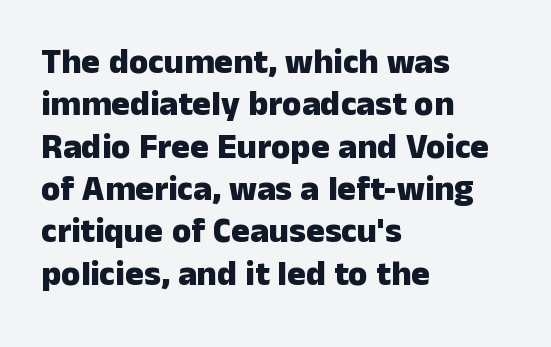
Q: Is the text bold? A: Yes.
Q: Is the text italic (slanted)? A: No, it is upright.
Q: Is the typeface a serif or a sans-serif typeface? A: Sans-serif.
Q: Is the text underlined? A: No.
Q: How is the paragraph aligned? A: Left-aligned.
Q: Is the spacing between letters normal or unusually wide? A: Normal.
Q: Width (condensed, normal, or wide)? A: Normal.
Q: Stroke contrast? A: Low.
Q: x-height? A: Medium.
Q: Monospaced? A: No.
